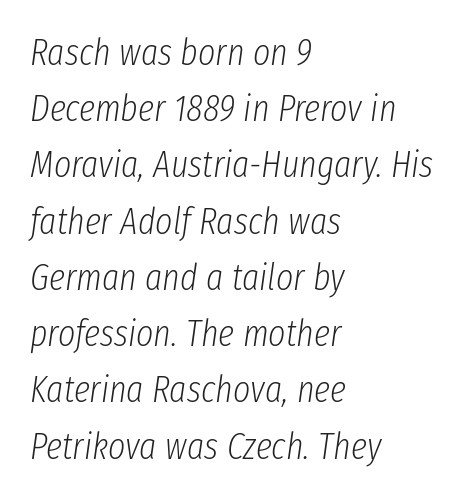
The image shows 37 px light, condensed type, italic (leaning right); set left-aligned, normal line spacing (1.52x), normal letter spacing, not underlined; low stroke contrast and a medium x-height.
